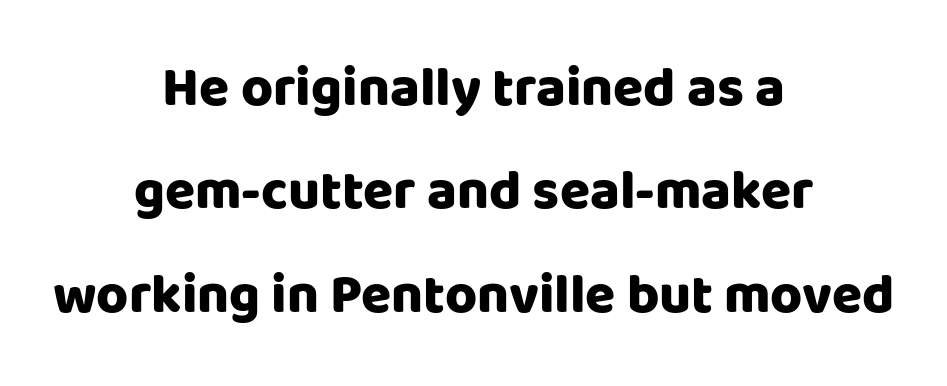
The image shows 55 px heavy sans-serif type, upright; set centered, line spacing 1.88x, normal letter spacing, not underlined; low stroke contrast and a large x-height.
